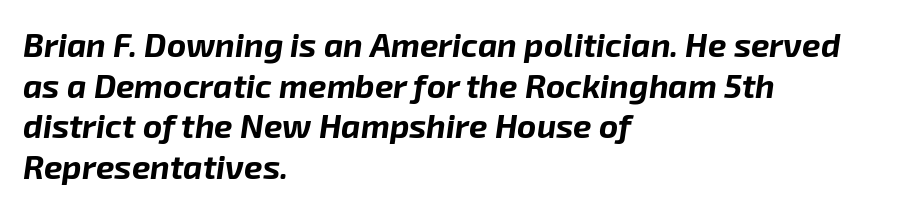
Q: Is the text bold? A: Yes.
Q: Is the text italic (slanted)? A: Yes, it leans right by about 8 degrees.
Q: Is the text underlined? A: No.
Q: How is the paragraph aligned? A: Left-aligned.
Q: Is the spacing between letters normal or unusually wide? A: Normal.
Q: Width (condensed, normal, or wide)? A: Normal.
Q: Stroke contrast? A: Low.
Q: x-height? A: Medium.
Q: Monospaced? A: No.
